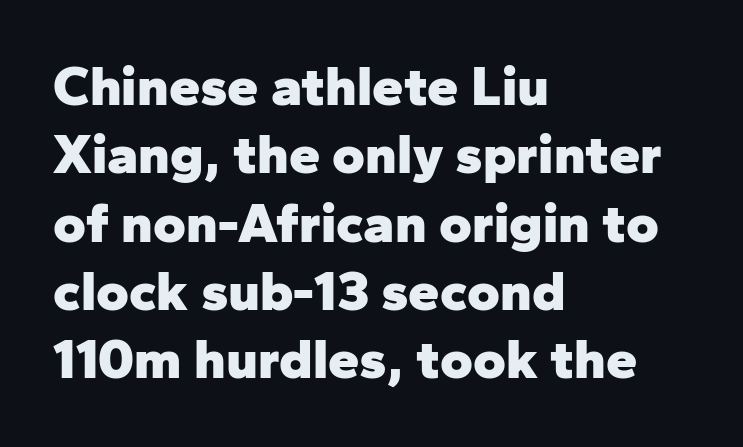
Stroke terminals: plain, sans-serif. The letters advance in unequal steps, a hallmark of proportional type. A dark, heavy texture on the line: the type is bold. A typesetter would call this zero additional tracking. Italic? Not at all — the glyphs are vertical.
